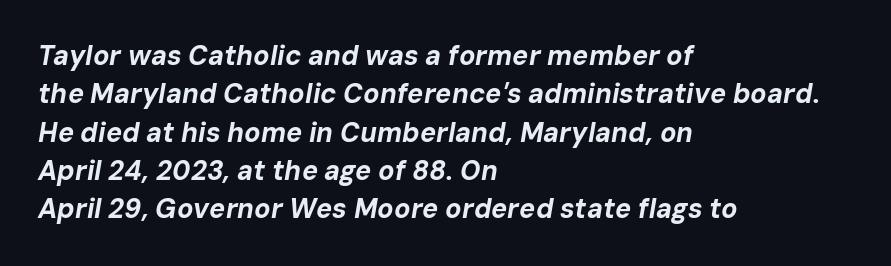
The image shows 27 px bold type, italic (leaning right); set left-aligned, normal line spacing (1.42x), normal letter spacing, not underlined.
